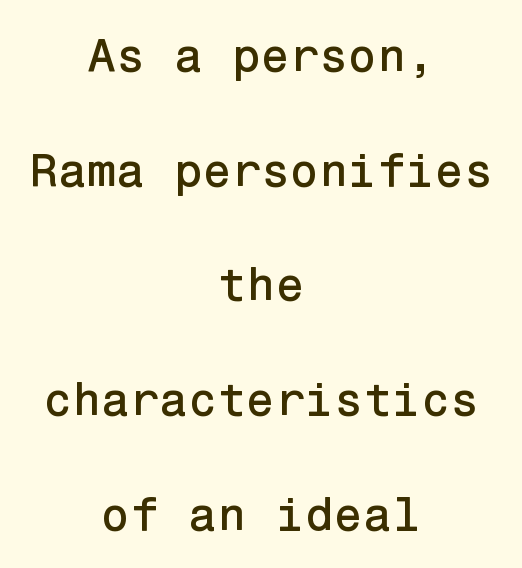
{"serif": "no", "italic": "no", "width": "normal", "stroke_contrast": "low", "x_height": "medium", "underline": "no", "align": "center", "line_spacing": "loose", "line_spacing_ratio": 2.44, "letter_spacing": "normal", "letter_spacing_em": 0.0, "glyph_px": 47}
